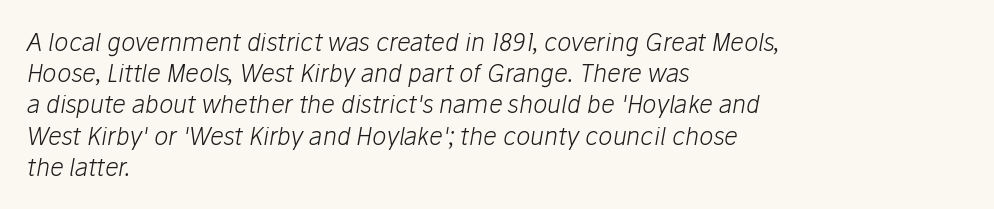
The image shows 24 px text type, italic (leaning right); set left-aligned, normal line spacing (1.3x), normal letter spacing, not underlined.
